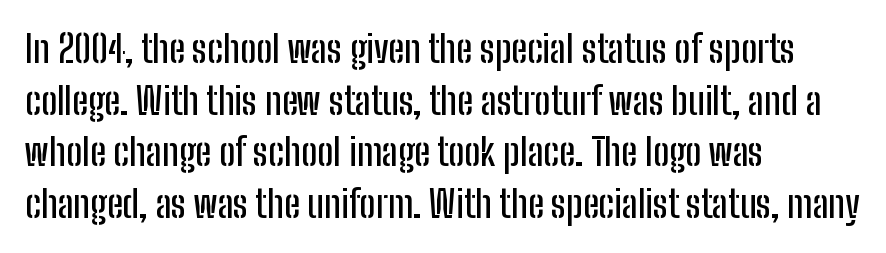
Q: Is the text italic (slanted)? A: No, it is upright.
Q: Is the typeface a serif or a sans-serif typeface? A: Sans-serif.
Q: Is the text underlined? A: No.
Q: How is the paragraph aligned? A: Left-aligned.
Q: Is the spacing between letters normal or unusually wide? A: Normal.
Q: Is the spacing between lines tight, normal or loose? A: Normal.
Q: Width (condensed, normal, or wide)? A: Condensed.
Q: Stroke contrast? A: Low.
Q: x-height? A: Medium.
Q: Monospaced? A: No.
